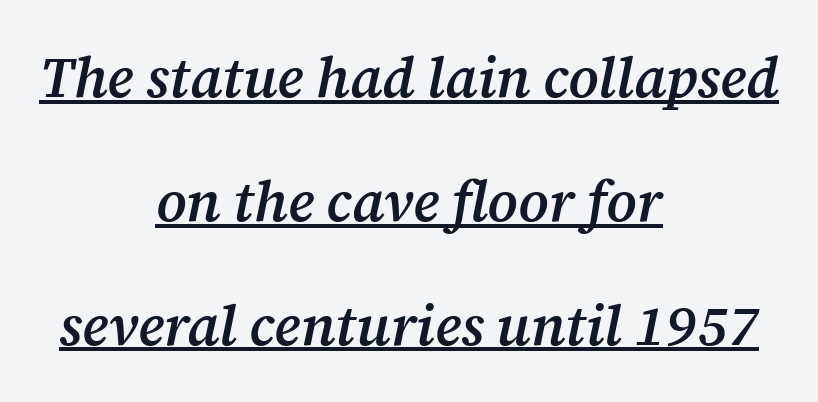
Q: Is the text bold? A: Semi-bold.
Q: Is the text italic (slanted)? A: Yes, it leans right by about 12 degrees.
Q: Is the typeface a serif or a sans-serif typeface? A: Serif.
Q: Is the text underlined? A: Yes.
Q: How is the paragraph aligned? A: Centered.
Q: Is the spacing between letters normal or unusually wide? A: Normal.
Q: Is the spacing between lines tight, normal or loose? A: Loose.
Q: Width (condensed, normal, or wide)? A: Normal.
Q: Stroke contrast? A: Medium.
Q: x-height? A: Medium.
Q: Monospaced? A: No.
